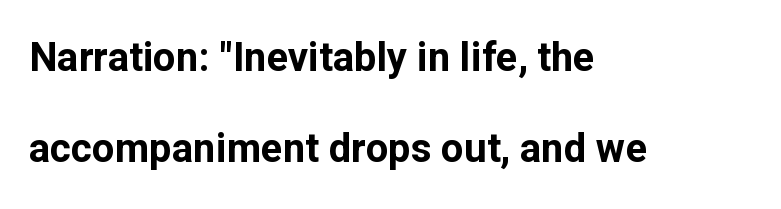
Looks like regular typesetting: each glyph gets only the width it needs. The gap between lines stays unmarked. Each new line begins a long way beneath the previous one. Set as a true bold cut, around the 700 mark.
